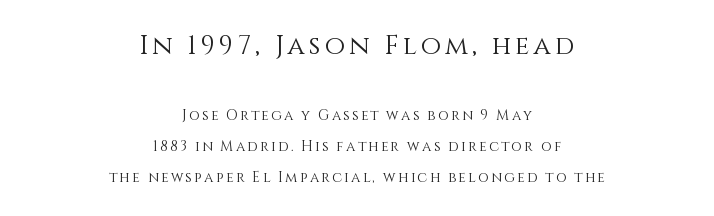
{"italic": "no", "bold": "no", "underline": "no", "align": "center", "line_spacing": "loose", "line_spacing_ratio": 2.2, "larger_block": "first", "size_ratio": 1.86, "glyph_px": 26}
